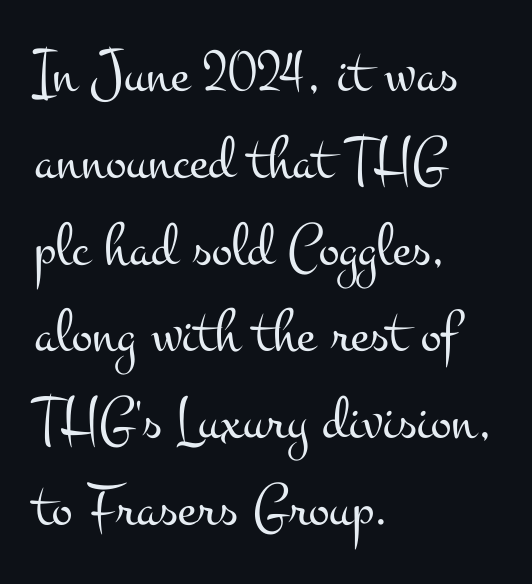
Reading down the block, your eye returns to a fixed left position each line. The letters look calm and open, with moderate or lighter stems.
